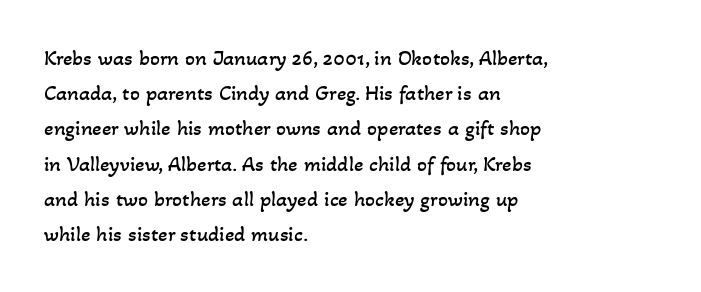
Q: Is the text bold? A: No.
Q: Is the text underlined? A: No.
Q: How is the paragraph aligned? A: Left-aligned.
Q: Is the spacing between letters normal or unusually wide? A: Normal.
Q: Is the spacing between lines tight, normal or loose? A: Normal.
